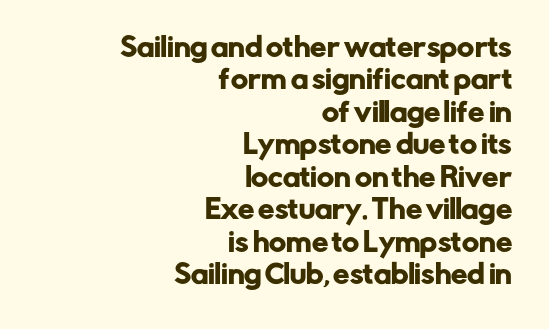
Q: Is the text italic (slanted)? A: No, it is upright.
Q: Is the text underlined? A: No.
Q: How is the paragraph aligned? A: Right-aligned.
Q: Is the spacing between letters normal or unusually wide? A: Normal.
Q: Is the spacing between lines tight, normal or loose? A: Normal.
